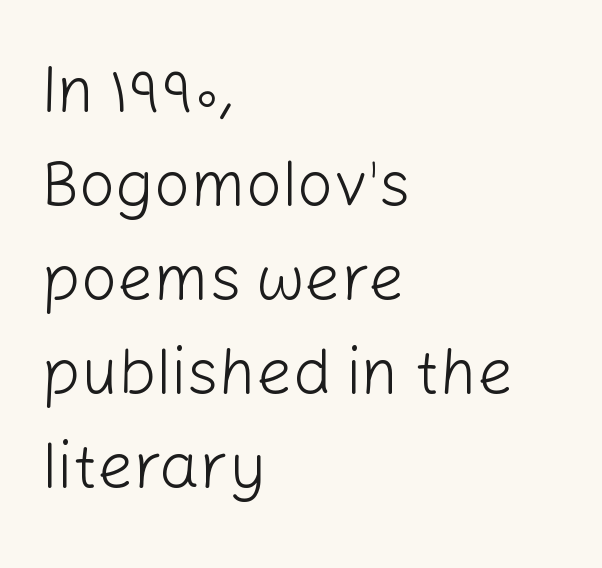
The image shows 64 px light sans-serif type, upright; set left-aligned, normal line spacing (1.47x), normal letter spacing, not underlined; low stroke contrast and a medium x-height.
